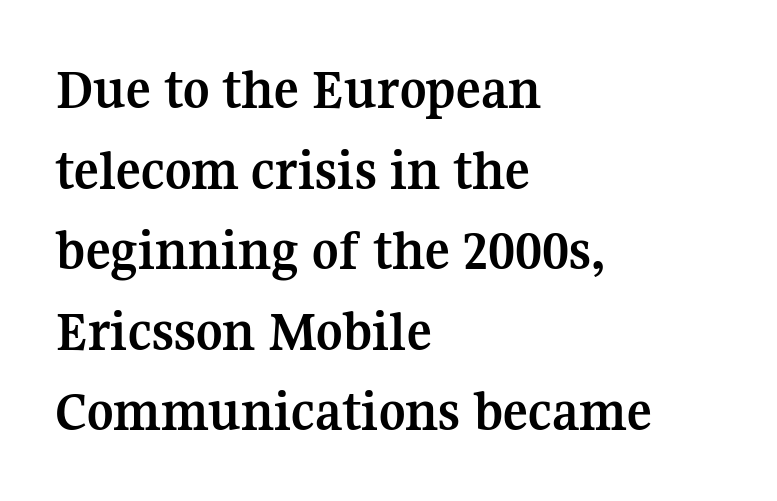
Q: Is the text bold? A: Yes.
Q: Is the text italic (slanted)? A: No, it is upright.
Q: Is the typeface a serif or a sans-serif typeface? A: Serif.
Q: Is the text underlined? A: No.
Q: How is the paragraph aligned? A: Left-aligned.
Q: Is the spacing between letters normal or unusually wide? A: Normal.
Q: Is the spacing between lines tight, normal or loose? A: Normal.
Q: Width (condensed, normal, or wide)? A: Normal.
Q: Stroke contrast? A: Medium.
Q: x-height? A: Medium.
Q: Monospaced? A: No.
